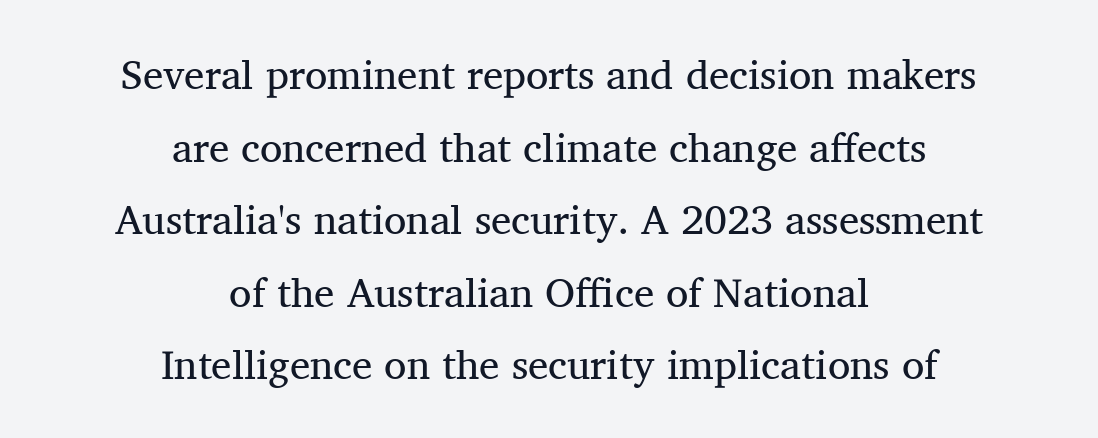
Q: Is the text bold? A: No.
Q: Is the text italic (slanted)? A: No, it is upright.
Q: Is the typeface a serif or a sans-serif typeface? A: Serif.
Q: Is the text underlined? A: No.
Q: How is the paragraph aligned? A: Centered.
Q: Is the spacing between letters normal or unusually wide? A: Normal.
Q: Width (condensed, normal, or wide)? A: Normal.
Q: Stroke contrast? A: Medium.
Q: x-height? A: Medium.
Q: Monospaced? A: No.
